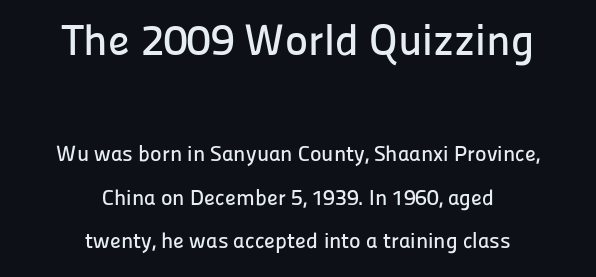
{"serif": "no", "italic": "no", "width": "normal", "stroke_contrast": "low", "x_height": "medium", "monospaced": "no", "underline": "no", "align": "center", "line_spacing": "loose", "line_spacing_ratio": 1.98, "letter_spacing": "normal", "letter_spacing_em": 0.0, "larger_block": "first", "size_ratio": 2.0, "glyph_px": 44}
